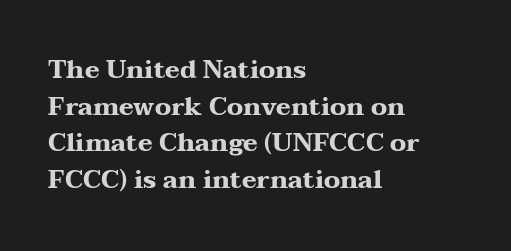
Q: Is the text bold? A: Yes.
Q: Is the text italic (slanted)? A: No, it is upright.
Q: Is the text underlined? A: No.
Q: How is the paragraph aligned? A: Left-aligned.
Q: Is the spacing between letters normal or unusually wide? A: Normal.
Q: Is the spacing between lines tight, normal or loose? A: Normal.
